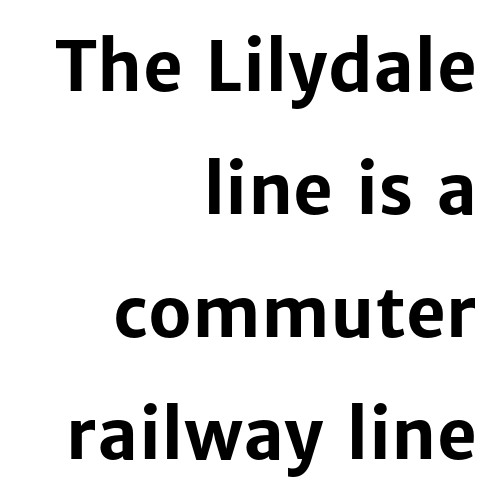
{"serif": "no", "italic": "no", "bold": "yes", "weight": "bold", "width": "normal", "stroke_contrast": "low", "x_height": "medium", "monospaced": "no", "underline": "no", "align": "right", "line_spacing_ratio": 1.78, "letter_spacing": "normal", "letter_spacing_em": 0.0, "glyph_px": 69}
